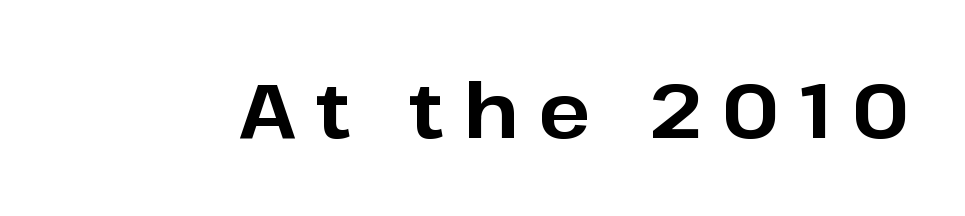
I'd describe the lettering as bold — thick and assertive. Proportional: the letters do not fall into vertical columns. Rule under the text: the space is simply empty. The axis of the letterforms is exactly vertical. The rendering inserts visible extra space after every character. The characters display no serif detailing; their extremities are plain.
